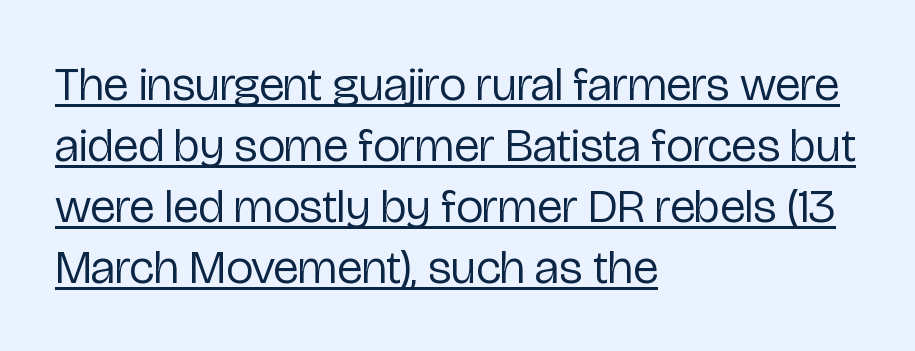
{"serif": "no", "italic": "no", "bold": "no", "weight": "regular", "width": "condensed", "stroke_contrast": "low", "x_height": "medium", "monospaced": "no", "underline": "yes", "align": "left", "line_spacing": "normal", "line_spacing_ratio": 1.27, "letter_spacing": "normal", "letter_spacing_em": 0.0, "glyph_px": 48}
